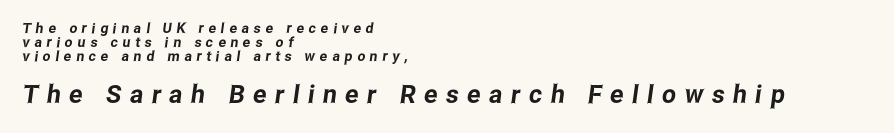
{"underline": "no", "align": "left", "line_spacing": "tight", "line_spacing_ratio": 1.01, "letter_spacing": "wide", "letter_spacing_em": 0.34, "larger_block": "second", "size_ratio": 1.79, "glyph_px": 25}
